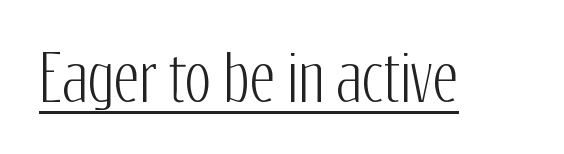
The image shows 62 px condensed sans-serif type, upright; set normal letter spacing, underlined; low stroke contrast and a medium x-height.
